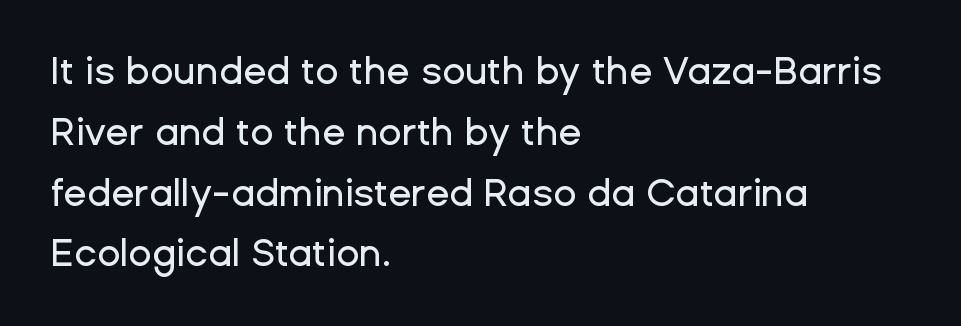
The image shows 38 px sans-serif type, upright; set left-aligned, normal line spacing (1.6x), normal letter spacing, not underlined; low stroke contrast and a medium x-height.
